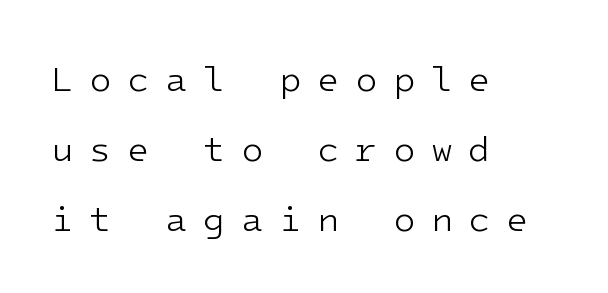
Q: Is the text bold? A: No.
Q: Is the text italic (slanted)? A: No, it is upright.
Q: Is the typeface a serif or a sans-serif typeface? A: Sans-serif.
Q: Is the text underlined? A: No.
Q: How is the paragraph aligned? A: Left-aligned.
Q: Is the spacing between letters normal or unusually wide? A: Unusually wide.
Q: Is the spacing between lines tight, normal or loose? A: Loose.
Q: Width (condensed, normal, or wide)? A: Normal.
Q: Stroke contrast? A: Low.
Q: x-height? A: Medium.
Q: Monospaced? A: Yes.
